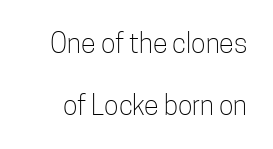
{"italic": "no", "bold": "no", "underline": "no", "line_spacing": "loose", "line_spacing_ratio": 2.31, "letter_spacing": "normal", "letter_spacing_em": 0.0, "glyph_px": 27}
